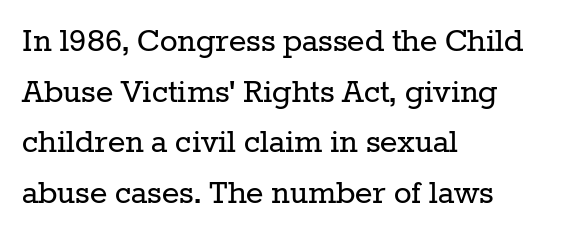
{"serif": "yes", "italic": "no", "bold": "no", "weight": "regular", "width": "normal", "stroke_contrast": "low", "x_height": "medium", "monospaced": "no", "underline": "no", "align": "left", "line_spacing": "normal", "line_spacing_ratio": 1.37, "letter_spacing": "normal", "letter_spacing_em": 0.0, "glyph_px": 37}
